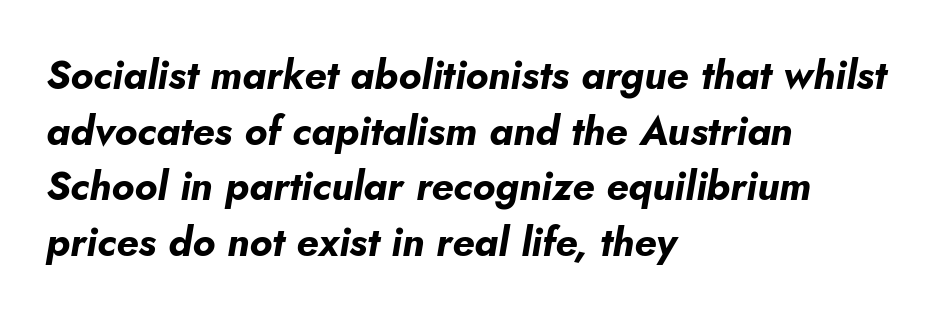
{"italic": "yes", "lean": "right", "slant_degrees": 5, "bold": "yes", "weight": "bold", "width": "normal", "stroke_contrast": "low", "x_height": "small", "monospaced": "no", "underline": "no", "align": "left", "line_spacing": "normal", "line_spacing_ratio": 1.39, "letter_spacing": "normal", "letter_spacing_em": 0.0, "glyph_px": 40}
